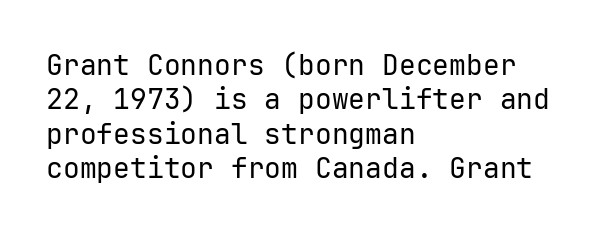
This sample uses an upright cut, with every glyph sitting square on the baseline. Is this a sans? Yes — the strokes have no serifs. The line texture is even and compact thanks to regular tracking. Note the uniform advance width — an 'i' takes as much space as an 'm'. These glyphs show unthickened strokes, regular width or finer.
